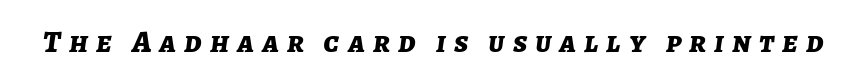
Q: Is the text bold? A: Yes.
Q: Is the text italic (slanted)? A: Yes, it leans right by about 7 degrees.
Q: Is the text underlined? A: No.
Q: Is the spacing between letters normal or unusually wide? A: Unusually wide.
Q: Width (condensed, normal, or wide)? A: Normal.
Q: Stroke contrast? A: Low.
Q: x-height? A: Medium.
Q: Monospaced? A: No.
